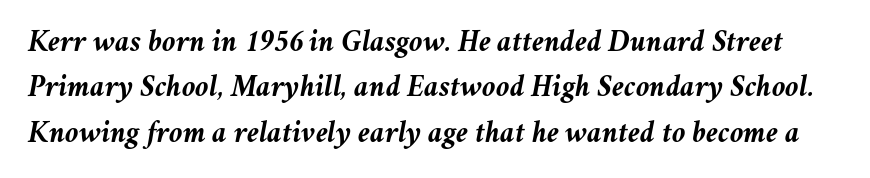
{"italic": "yes", "lean": "right", "slant_degrees": 11, "bold": "yes", "weight": "semibold", "width": "normal", "stroke_contrast": "medium", "x_height": "medium", "monospaced": "no", "underline": "no", "line_spacing": "normal", "line_spacing_ratio": 1.46, "letter_spacing": "normal", "letter_spacing_em": 0.0, "glyph_px": 31}
